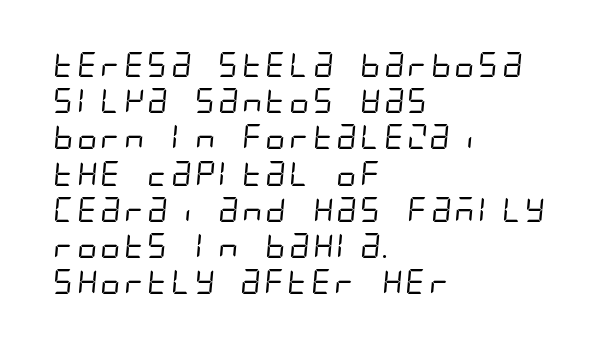
The image shows 25 px text type; set left-aligned, normal line spacing (1.45x), normal letter spacing, not underlined.
